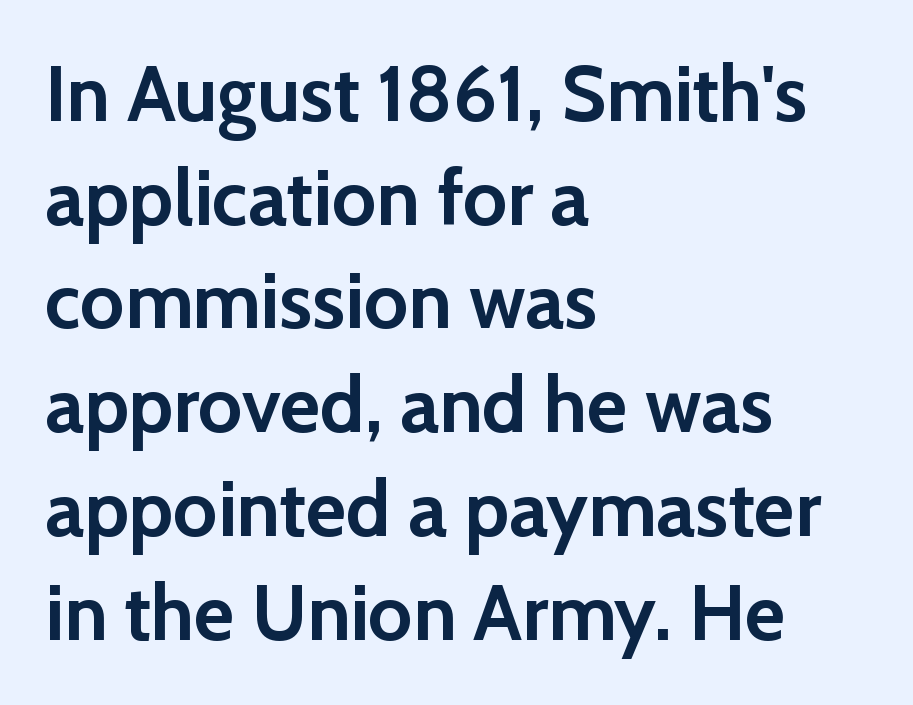
Q: Is the text bold? A: Yes.
Q: Is the text italic (slanted)? A: No, it is upright.
Q: Is the typeface a serif or a sans-serif typeface? A: Sans-serif.
Q: Is the text underlined? A: No.
Q: How is the paragraph aligned? A: Left-aligned.
Q: Is the spacing between letters normal or unusually wide? A: Normal.
Q: Is the spacing between lines tight, normal or loose? A: Normal.
Q: Width (condensed, normal, or wide)? A: Normal.
Q: Stroke contrast? A: Low.
Q: x-height? A: Medium.
Q: Monospaced? A: No.
